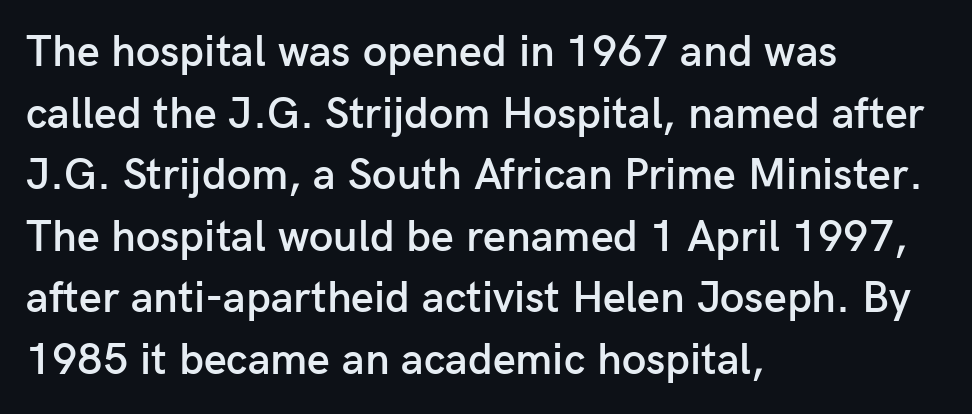
{"serif": "no", "italic": "no", "bold": "semi", "weight": "semibold", "width": "normal", "stroke_contrast": "low", "x_height": "medium", "monospaced": "no", "underline": "no", "align": "left", "line_spacing": "normal", "line_spacing_ratio": 1.4, "letter_spacing": "normal", "letter_spacing_em": 0.0, "glyph_px": 44}
